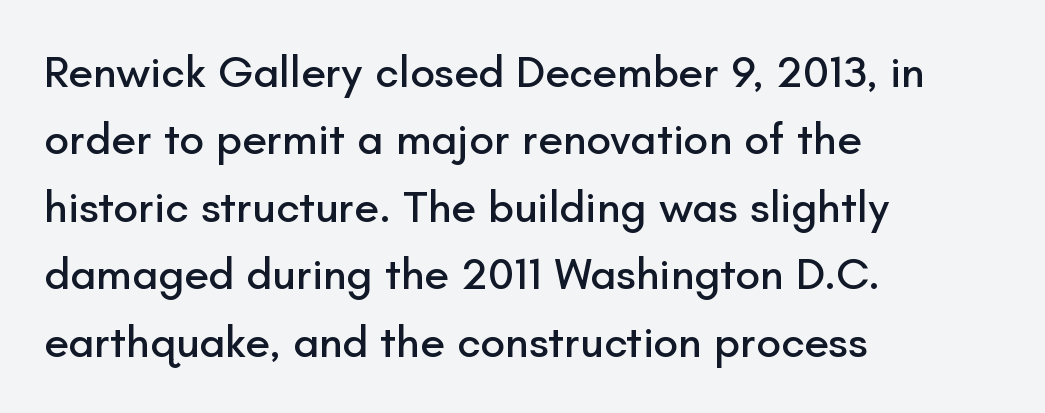
Q: Is the text italic (slanted)? A: No, it is upright.
Q: Is the typeface a serif or a sans-serif typeface? A: Sans-serif.
Q: Is the text underlined? A: No.
Q: How is the paragraph aligned? A: Left-aligned.
Q: Is the spacing between letters normal or unusually wide? A: Normal.
Q: Is the spacing between lines tight, normal or loose? A: Normal.
Q: Width (condensed, normal, or wide)? A: Normal.
Q: Stroke contrast? A: Low.
Q: x-height? A: Small.
Q: Monospaced? A: No.
